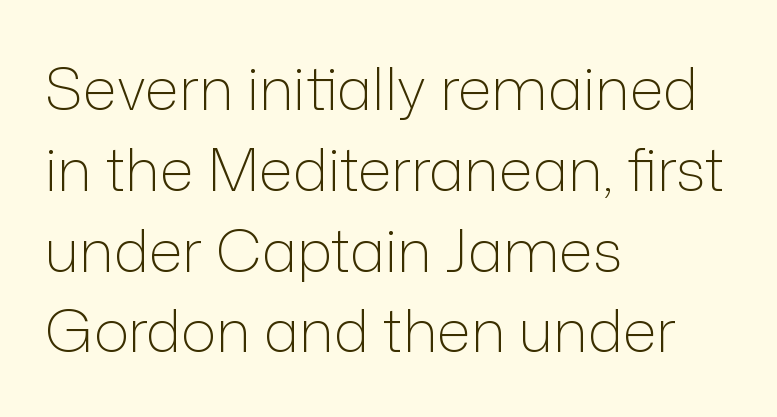
Q: Is the text bold? A: No.
Q: Is the text italic (slanted)? A: No, it is upright.
Q: Is the typeface a serif or a sans-serif typeface? A: Sans-serif.
Q: Is the text underlined? A: No.
Q: How is the paragraph aligned? A: Left-aligned.
Q: Is the spacing between letters normal or unusually wide? A: Normal.
Q: Is the spacing between lines tight, normal or loose? A: Normal.
Q: Width (condensed, normal, or wide)? A: Normal.
Q: Stroke contrast? A: Low.
Q: x-height? A: Medium.
Q: Monospaced? A: No.
